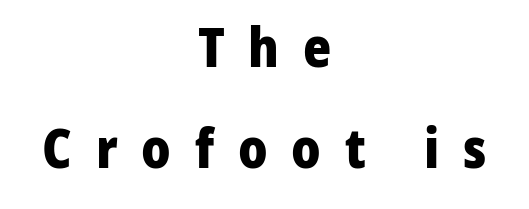
The image shows 54 px heavy sans-serif type, upright; set centered, line spacing 1.87x, unusually wide letter spacing (+0.44 em), not underlined; low stroke contrast and a medium x-height.
